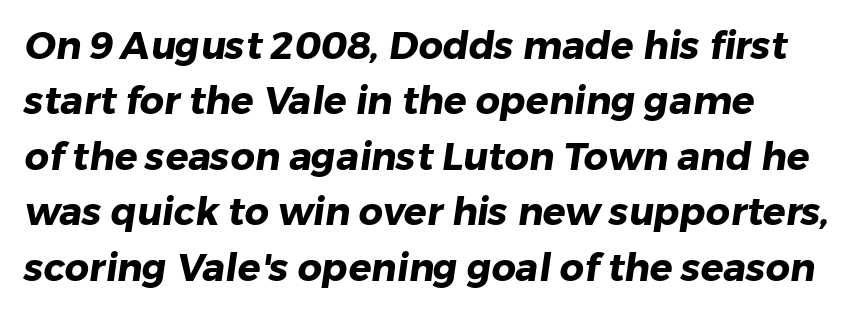
The image shows 38 px heavy sans-serif type; set normal line spacing (1.46x), normal letter spacing, not underlined; low stroke contrast and a medium x-height.
